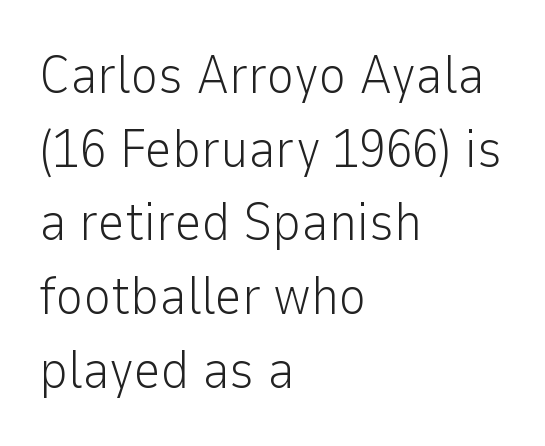
Check under the words: just untouched page. Do the letters lean? They stand straight. Spacing verdict: proportional, widths tailored to each character. Notice how the passage keeps a crisp vertical edge on the left only. Tracking here is standard; glyphs follow each other at the usual distance. This sample uses a sans-serif face.
